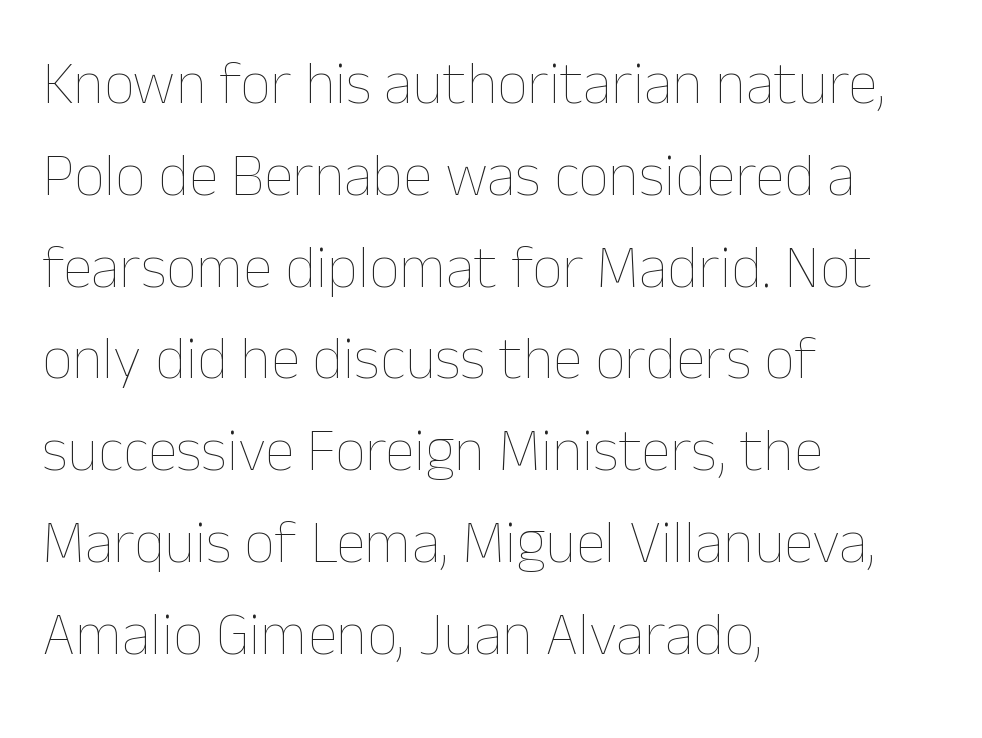
Q: Is the text bold? A: No.
Q: Is the text italic (slanted)? A: No, it is upright.
Q: Is the text underlined? A: No.
Q: How is the paragraph aligned? A: Left-aligned.
Q: Is the spacing between letters normal or unusually wide? A: Normal.
Q: Is the spacing between lines tight, normal or loose? A: Normal.
Q: Width (condensed, normal, or wide)? A: Normal.
Q: Stroke contrast? A: Low.
Q: x-height? A: Medium.
Q: Monospaced? A: No.
